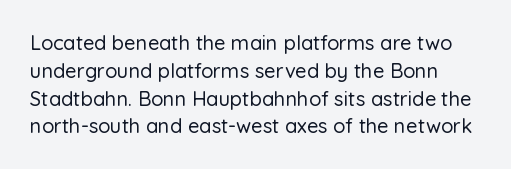
{"italic": "no", "underline": "no", "line_spacing": "normal", "line_spacing_ratio": 1.39, "letter_spacing": "normal", "letter_spacing_em": 0.0, "glyph_px": 20}
